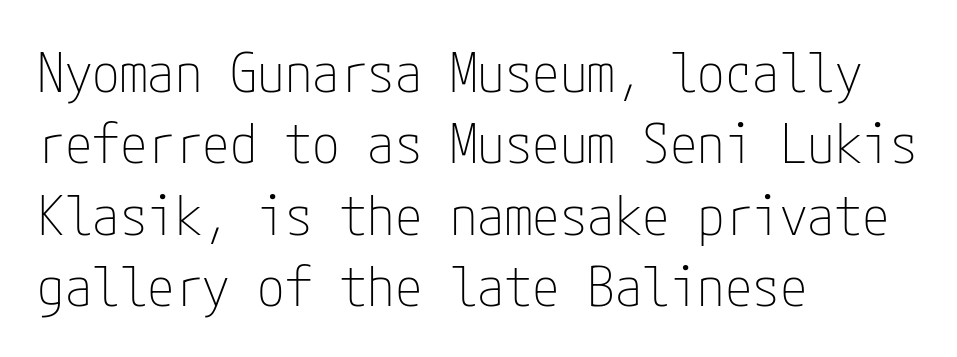
The passage is arranged the way most books set body copy — flush left. Are there feet on the stems? There aren't — it's a sans. This is roman type, the default non-slanted kind. The designer left line spacing at the default. Just letters on the line, the space beneath them empty.
